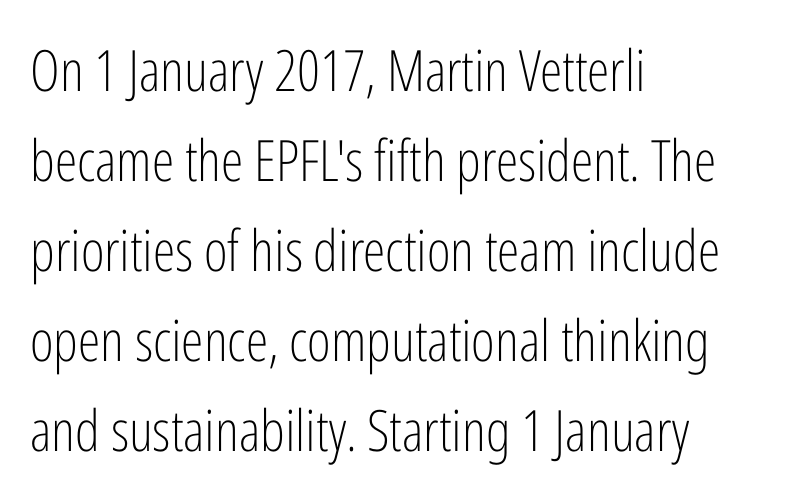
Nope, not italic — everything's standing straight. The leading is moderate, giving the passage an even texture. Typeset ragged right — the left edge is the straight one. The type family on display is of the sans-serif kind. The specimen omits any rule beneath the text block's lines. No extra tracking has been applied to these lines.
